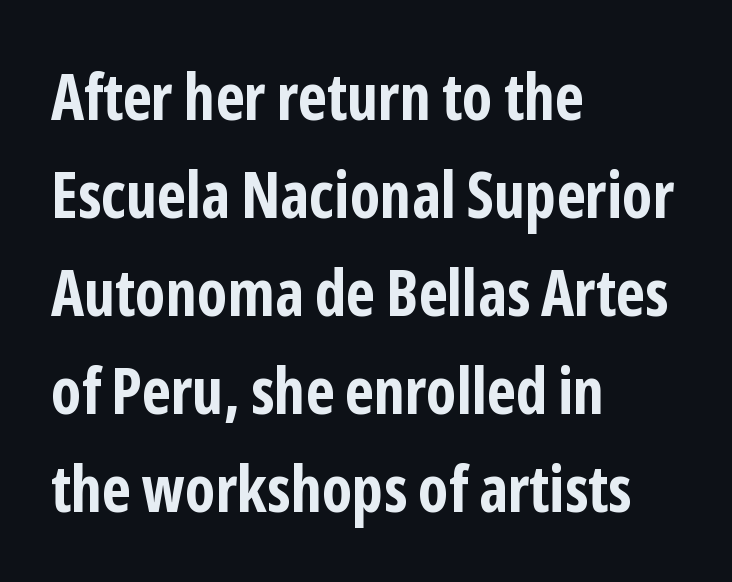
The image shows 64 px bold, condensed sans-serif type, upright; set left-aligned, normal line spacing (1.53x), normal letter spacing, not underlined; low stroke contrast and a medium x-height.
